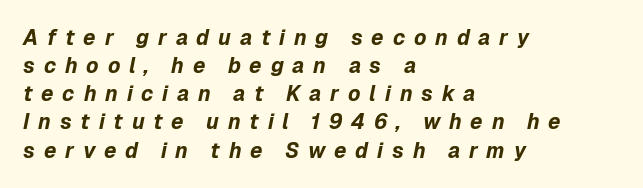
{"italic": "yes", "lean": "right", "slant_degrees": 12, "bold": "yes", "underline": "no", "align": "left", "line_spacing": "normal", "line_spacing_ratio": 1.34, "letter_spacing": "wide", "letter_spacing_em": 0.42, "glyph_px": 21}
